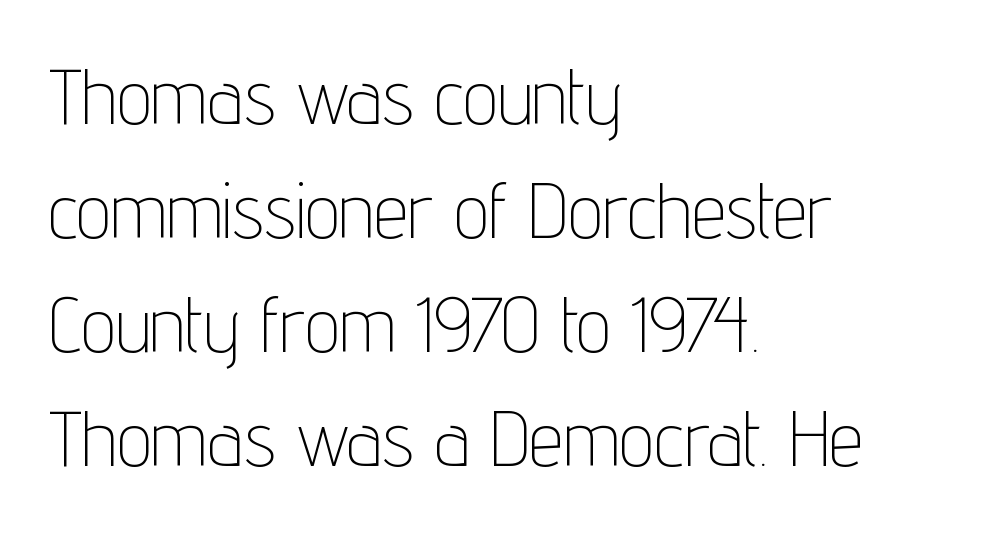
Rows of type keep a routine distance in the vertical direction. Caption: standard tracking, unaltered. You can tell it's not italic because the verticals are truly vertical. The space directly below the letters is spotless. Proportional: the letters do not fall into vertical columns. Where is the straight margin? On the left.
